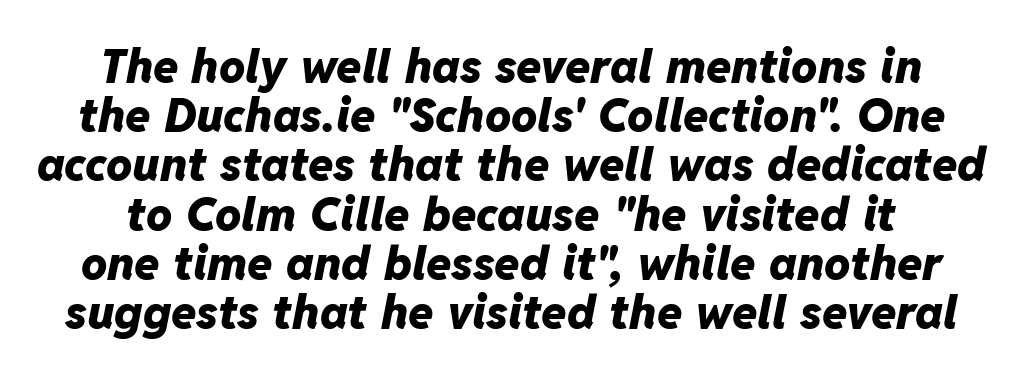
The image shows 46 px heavy type, italic (leaning right); set tight line spacing (1.07x), normal letter spacing, not underlined; low stroke contrast and a medium x-height.
